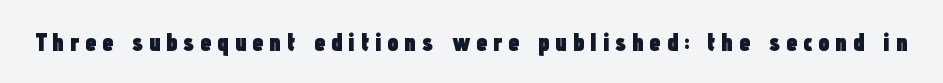
The image shows 26 px bold type, upright; set unusually wide letter spacing (+0.21 em), not underlined.
